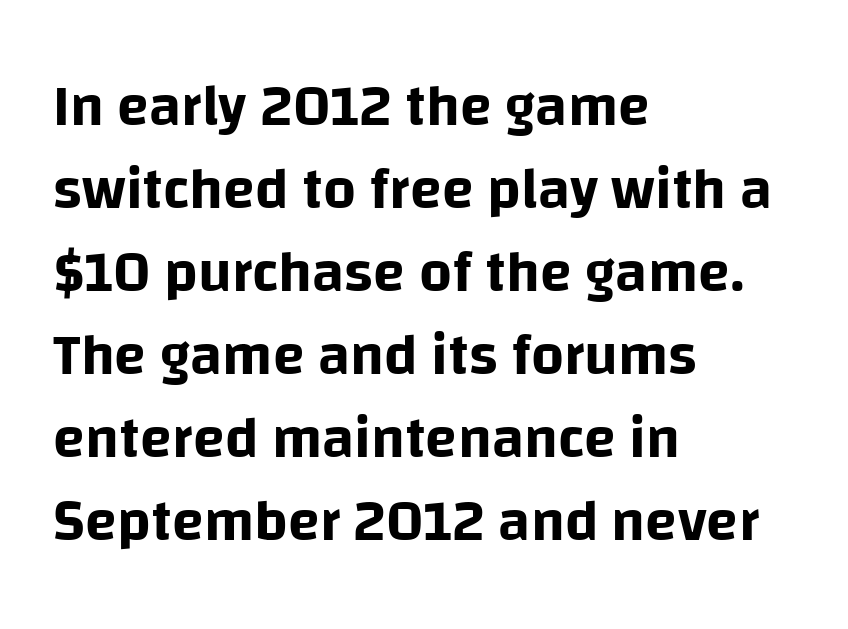
The image shows 58 px sans-serif type, upright; set left-aligned, normal line spacing (1.43x), normal letter spacing, not underlined; low stroke contrast and a large x-height.
